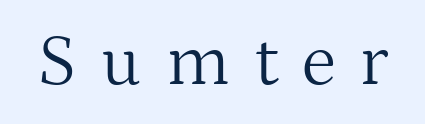
The image shows 74 px light serif type, upright; set unusually wide letter spacing (+0.32 em), not underlined; medium stroke contrast and a medium x-height.
